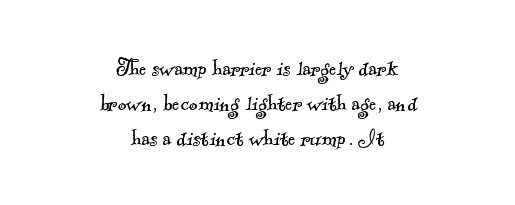
{"bold": "no", "underline": "no", "align": "center", "line_spacing": "normal", "line_spacing_ratio": 1.29, "letter_spacing": "normal", "letter_spacing_em": 0.0, "glyph_px": 27}
